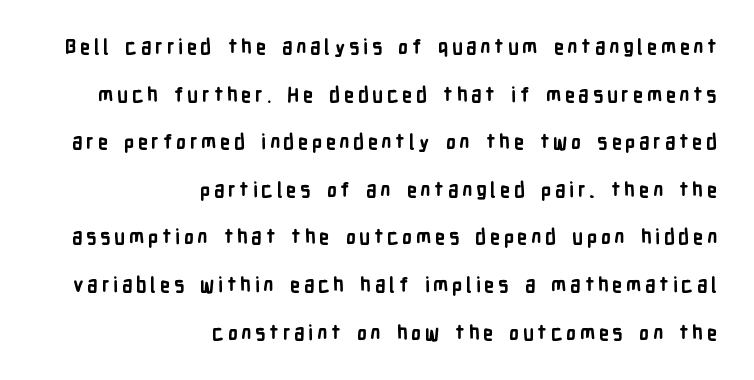
The image shows 20 px bold type, upright; set right-aligned, loose line spacing (2.38x), not underlined.
